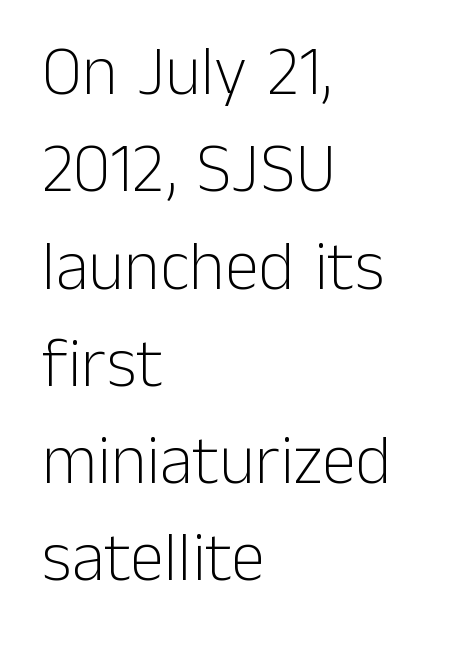
Q: Is the text bold? A: No.
Q: Is the text italic (slanted)? A: No, it is upright.
Q: Is the typeface a serif or a sans-serif typeface? A: Sans-serif.
Q: Is the text underlined? A: No.
Q: How is the paragraph aligned? A: Left-aligned.
Q: Is the spacing between letters normal or unusually wide? A: Normal.
Q: Is the spacing between lines tight, normal or loose? A: Normal.
Q: Width (condensed, normal, or wide)? A: Normal.
Q: Stroke contrast? A: Low.
Q: x-height? A: Medium.
Q: Monospaced? A: No.
